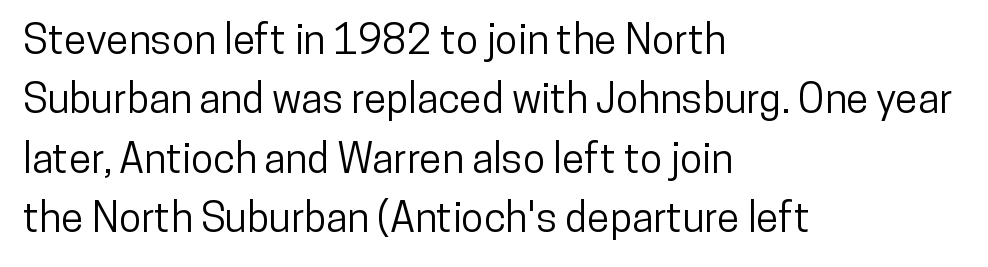
If you drew a ruler down the left edge, every line would touch it. Posture: straight, roman, zero tilt. Baseline-to-baseline distance is the conventional proportion of letter height. The characters display no serif detailing; their extremities are plain. The letters advance in unequal steps, a hallmark of proportional type. A bare baseline throughout the passage.
